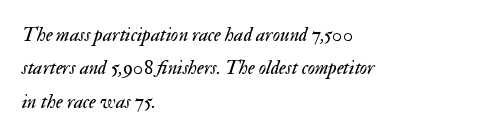
The space between consecutive lines is moderate. These glyphs show unthickened strokes, regular width or finer. These lines were composed using italics. Words float on clear page, feet unadorned.
